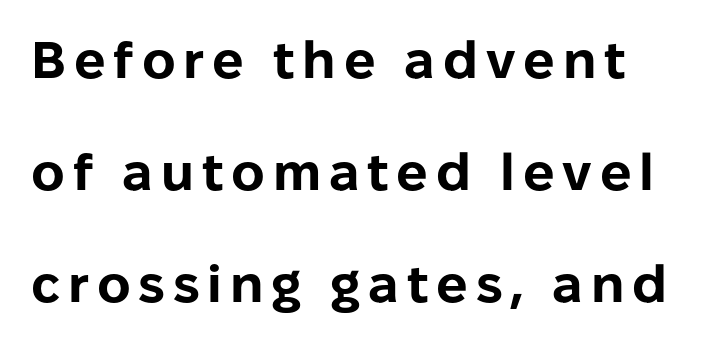
Notice how thick the strokes are: this is what a full bold looks like. Proportional: the letters do not fall into vertical columns. Rule under the text: the space is simply empty. Font category for this specimen: sans-serif.
